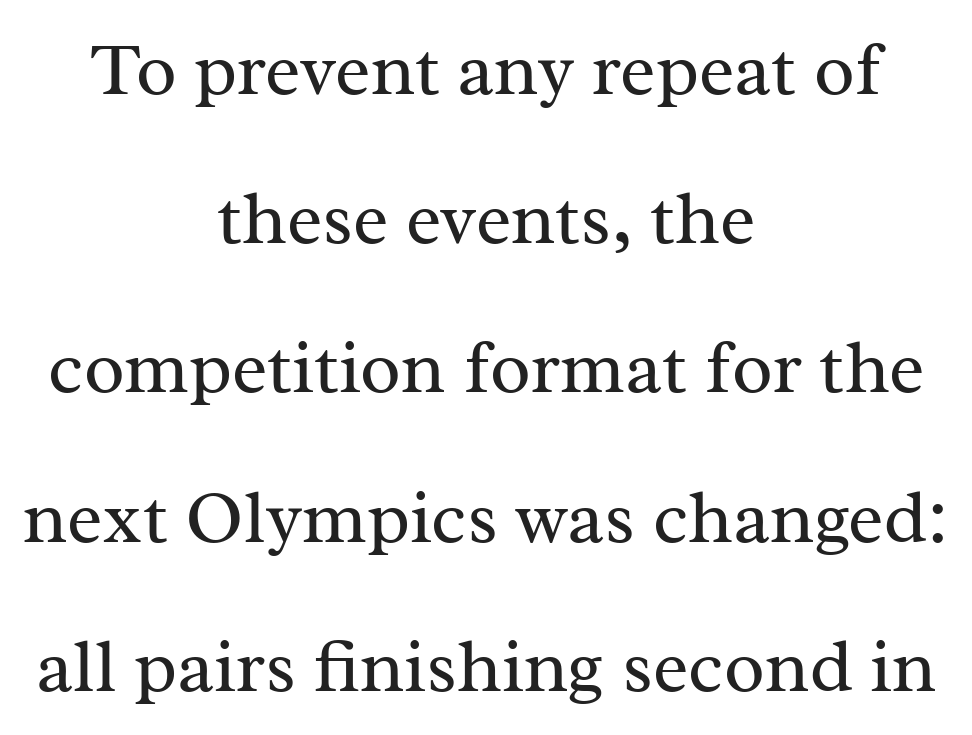
Descender tails drop into unmarked territory. Typographically, this falls in the serif category. The compositor balanced each line on the midline. Here the designer chose a conventional face with non-uniform glyph widths. It's the straight-up-and-down kind of type.
